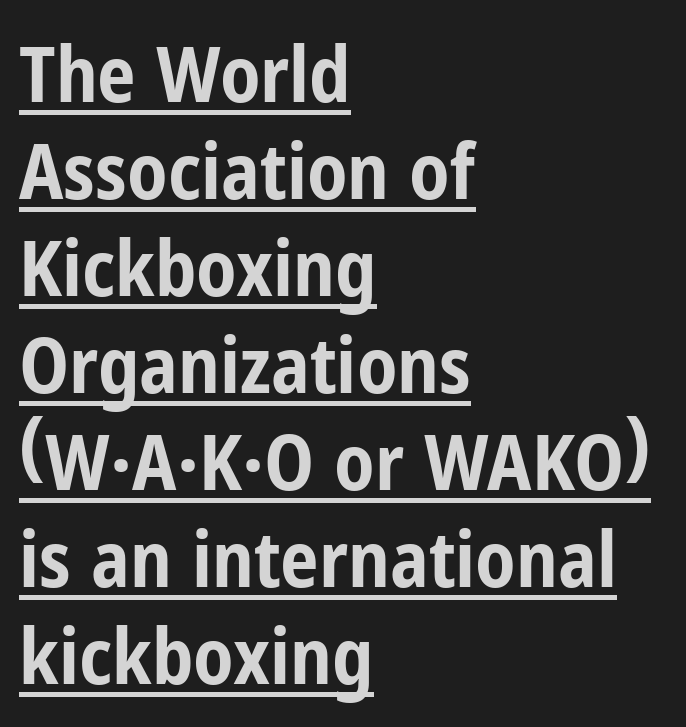
Q: Is the text bold? A: Yes.
Q: Is the text italic (slanted)? A: No, it is upright.
Q: Is the typeface a serif or a sans-serif typeface? A: Sans-serif.
Q: Is the text underlined? A: Yes.
Q: How is the paragraph aligned? A: Left-aligned.
Q: Is the spacing between letters normal or unusually wide? A: Normal.
Q: Is the spacing between lines tight, normal or loose? A: Normal.
Q: Width (condensed, normal, or wide)? A: Condensed.
Q: Stroke contrast? A: Low.
Q: x-height? A: Medium.
Q: Monospaced? A: No.
